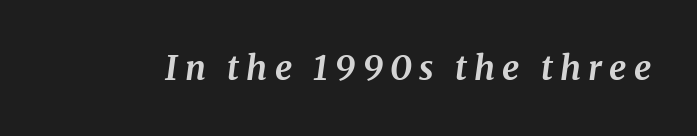
These lines have a slow, spaced-out rhythm from letter to letter. Designer's note — italics engaged. Character widths vary here, with narrow letters taking less room than wide ones. Are there feet on the stems? There are — it's a serif. Bold? Absolutely — the strokes are thick and heavy. Any mark beneath the type? The region is blank.
